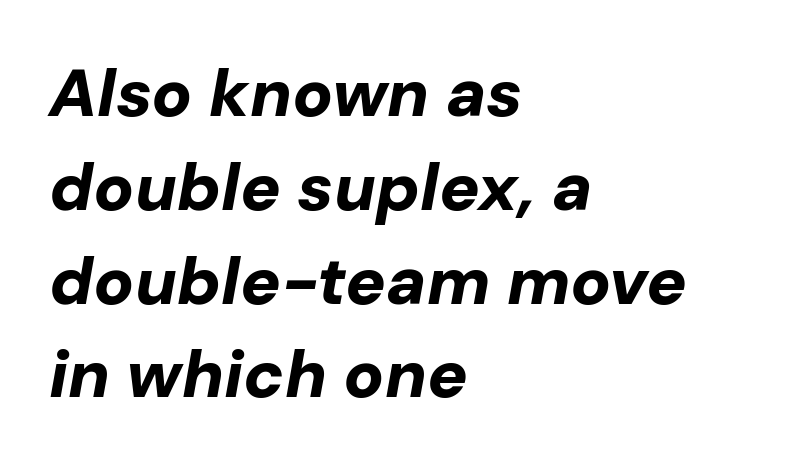
The image shows 67 px bold type, italic (leaning right); set left-aligned, normal line spacing (1.4x), normal letter spacing, not underlined; low stroke contrast and a medium x-height.
